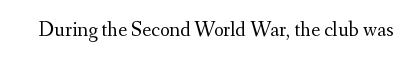
{"italic": "no", "bold": "no", "underline": "no", "letter_spacing": "normal", "letter_spacing_em": 0.0, "glyph_px": 21}
